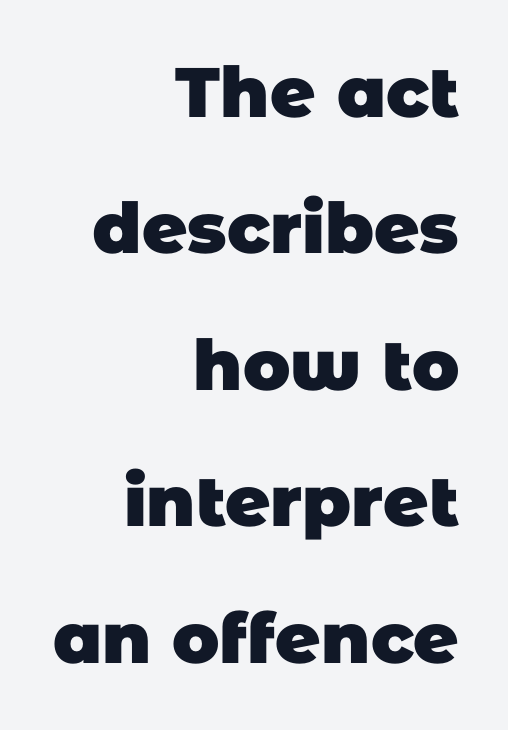
{"serif": "no", "bold": "yes", "weight": "heavy", "width": "normal", "stroke_contrast": "low", "x_height": "large", "monospaced": "no", "underline": "no", "align": "right", "line_spacing": "loose", "line_spacing_ratio": 1.95, "letter_spacing": "normal", "letter_spacing_em": 0.0, "glyph_px": 70}
